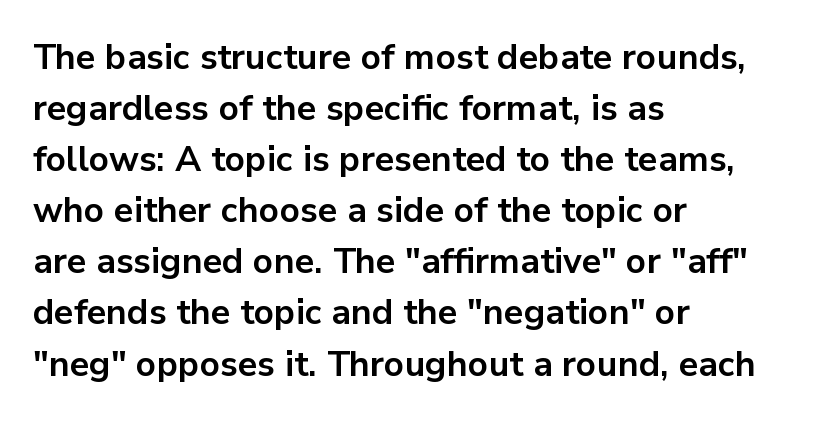
{"serif": "no", "italic": "no", "bold": "yes", "weight": "bold", "width": "normal", "stroke_contrast": "low", "x_height": "medium", "monospaced": "no", "underline": "no", "align": "left", "line_spacing": "normal", "line_spacing_ratio": 1.46, "letter_spacing": "normal", "letter_spacing_em": 0.0, "glyph_px": 35}
